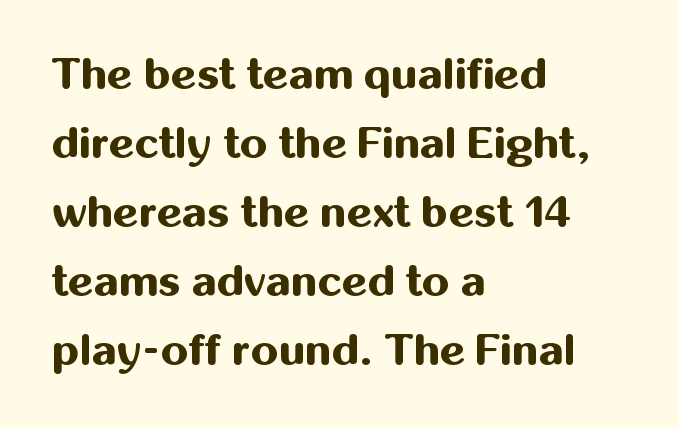
The image shows 44 px bold sans-serif type, upright; set left-aligned, normal line spacing (1.57x), normal letter spacing, not underlined; medium stroke contrast and a medium x-height.
